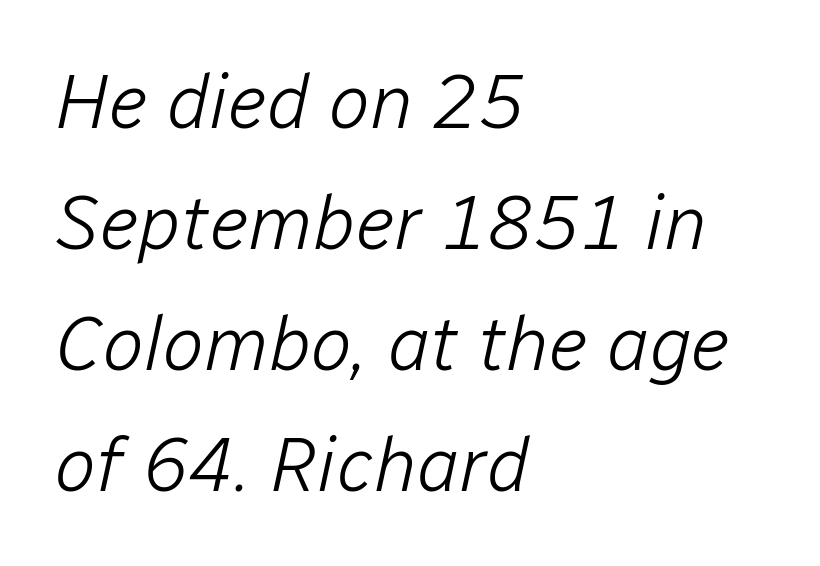
Q: Is the text bold? A: No.
Q: Is the text italic (slanted)? A: Yes, it leans right by about 12 degrees.
Q: Is the text underlined? A: No.
Q: How is the paragraph aligned? A: Left-aligned.
Q: Is the spacing between letters normal or unusually wide? A: Normal.
Q: Is the spacing between lines tight, normal or loose? A: Normal.
Q: Width (condensed, normal, or wide)? A: Normal.
Q: Stroke contrast? A: Low.
Q: x-height? A: Medium.
Q: Monospaced? A: No.
